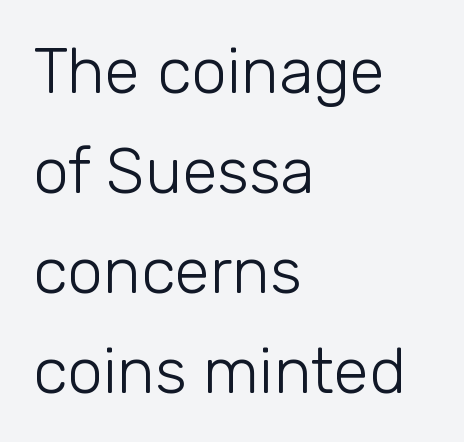
The image shows 64 px light sans-serif type, upright; set left-aligned, normal line spacing (1.56x), normal letter spacing, not underlined; low stroke contrast and a medium x-height.
